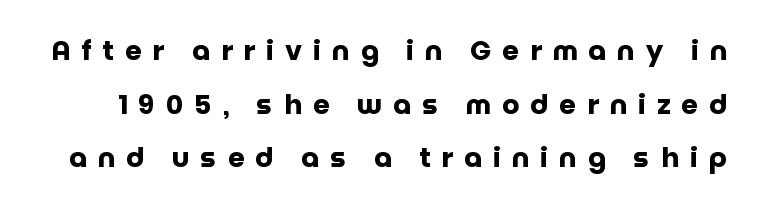
A typesetter would mark this as roman, not italic. Descenders hang freely into open space. Leading is clearly above the norm, producing a sparse column. The rendering uses a bold face; every stroke is thick and dark. The tracking reads as deliberately expanded to a designer's eye.
